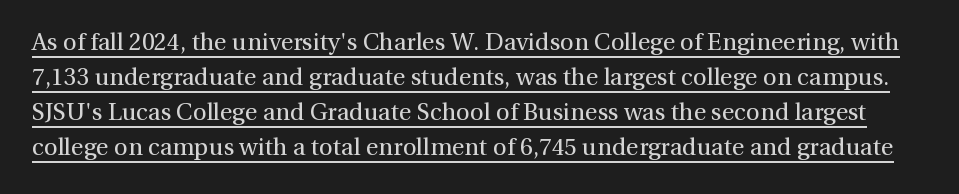
{"italic": "no", "bold": "no", "underline": "yes", "line_spacing": "normal", "line_spacing_ratio": 1.46, "letter_spacing": "normal", "letter_spacing_em": 0.0, "glyph_px": 24}
